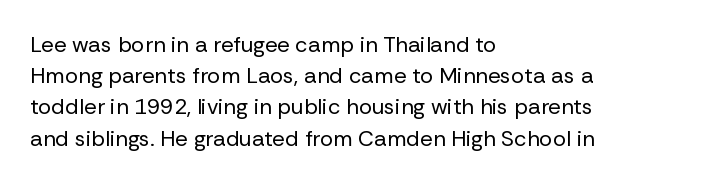
Q: Is the text bold? A: No.
Q: Is the text italic (slanted)? A: No, it is upright.
Q: Is the text underlined? A: No.
Q: How is the paragraph aligned? A: Left-aligned.
Q: Is the spacing between letters normal or unusually wide? A: Normal.
Q: Is the spacing between lines tight, normal or loose? A: Normal.
